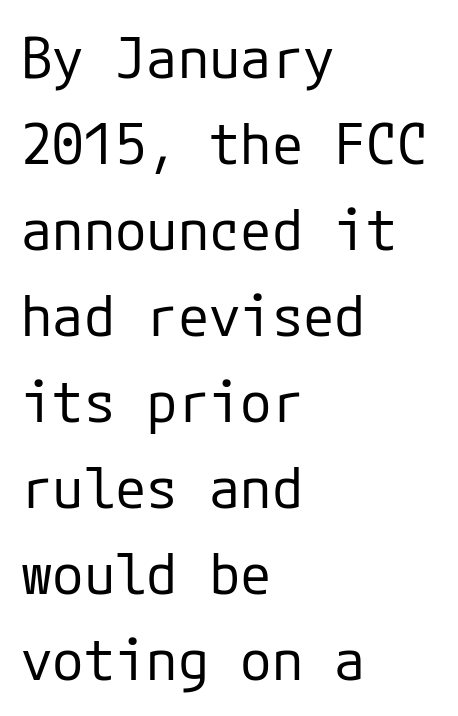
Think standard paragraph weight, or any step lighter than that. The leading is moderate, giving the passage an even texture. No feet cap the strokes, marking this as sans-serif type. This sample uses an upright cut, with every glyph sitting square on the baseline.
